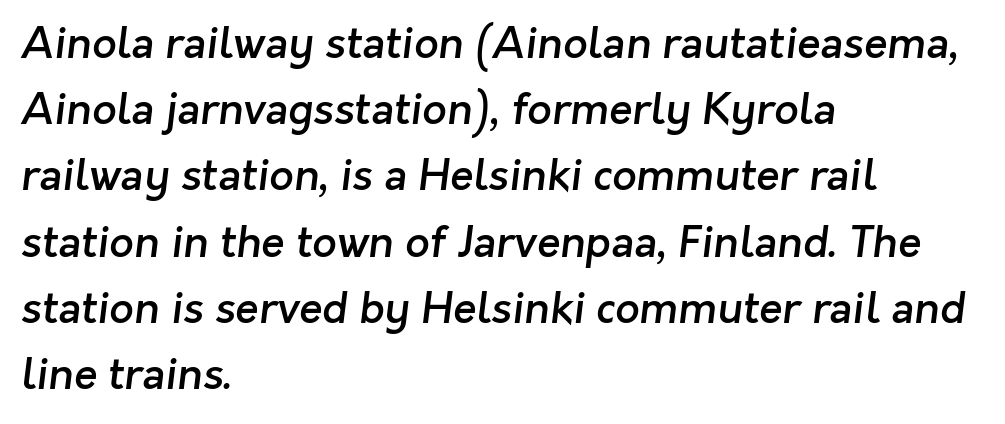
Regarding serifs, this sample does without them. Note the varied advance widths — an 'i' is clearly narrower than an 'm'. Decoration check: the copy has no underline. Reading down the column, the eye jumps a familiar distance to each next line. As a designer I'd log this as weight 600, semibold.
